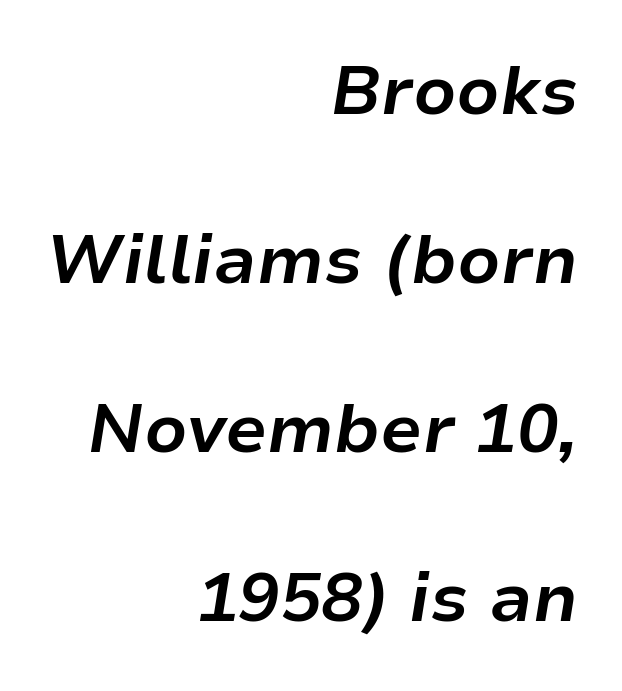
These lines are rendered in a variable-pitch font. Typesetter's note: full bold, strokes at maximum text heaviness. The typesetter chose a ragged-left arrangement here. In terms of letterspacing, this is plain default setting. Loosely led — the rows are spread out. An italicized treatment has been applied to the whole sample.
